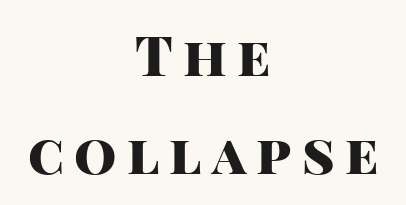
Here the designer chose a conventional face with non-uniform glyph widths. The letters are bold, with thick, heavy strokes. What kind of face is this? One without serifs — a sans. Nobody drew a line under any word here. Every stem runs plumb, perpendicular to the baseline. One-word summary of the alignment: center.
